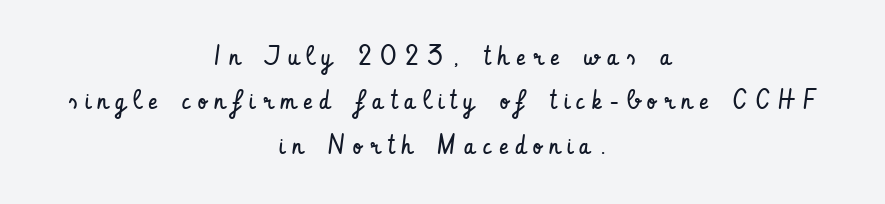
Q: Is the text bold? A: No.
Q: Is the text italic (slanted)? A: No, it is upright.
Q: Is the text underlined? A: No.
Q: How is the paragraph aligned? A: Centered.
Q: Is the spacing between letters normal or unusually wide? A: Unusually wide.
Q: Is the spacing between lines tight, normal or loose? A: Normal.
